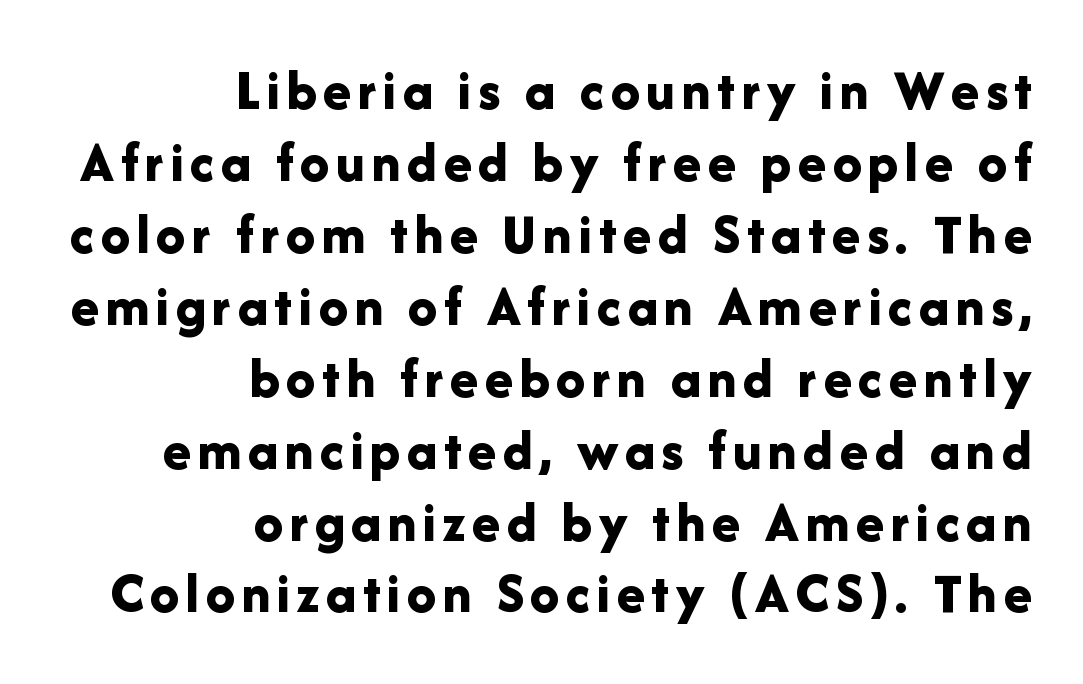
Varying glyph widths throughout — classic text-font behaviour. Descenders are the only things crossing below the line. These lines stack with their right ends in a neat column. Stroke thickness is high; the sample reads as a true bold.
